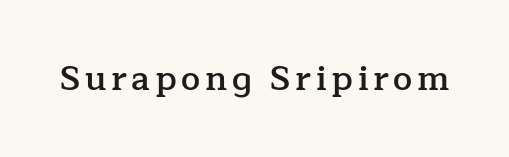
{"serif": "yes", "italic": "no", "bold": "semi", "weight": "semibold", "width": "normal", "stroke_contrast": "low", "x_height": "medium", "monospaced": "no", "underline": "no", "glyph_px": 34}
